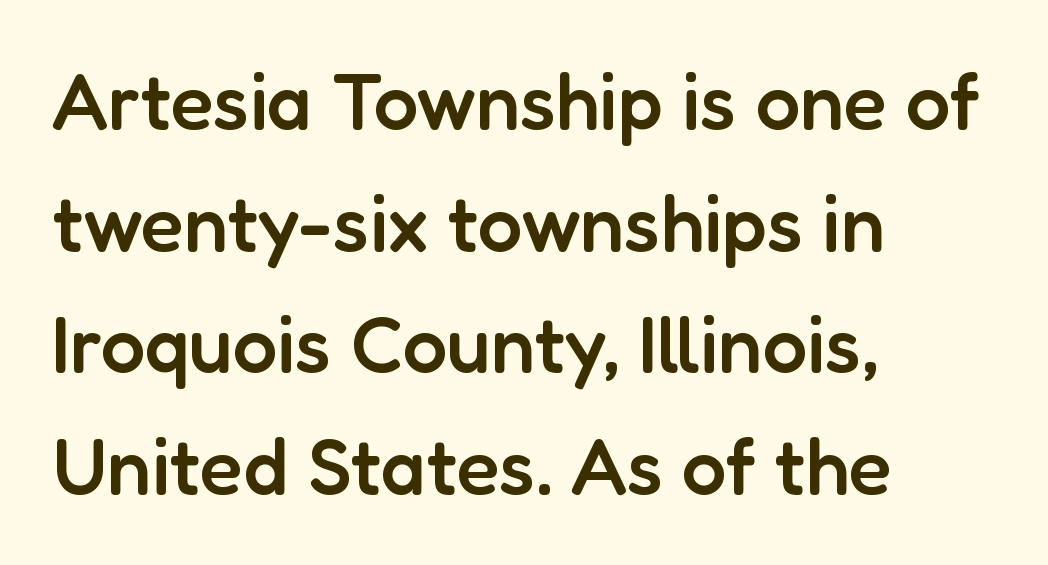
{"serif": "no", "italic": "no", "bold": "semi", "weight": "semibold", "width": "normal", "stroke_contrast": "low", "x_height": "medium", "monospaced": "no", "underline": "no", "align": "left", "line_spacing": "normal", "line_spacing_ratio": 1.54, "letter_spacing": "normal", "letter_spacing_em": 0.0, "glyph_px": 79}
